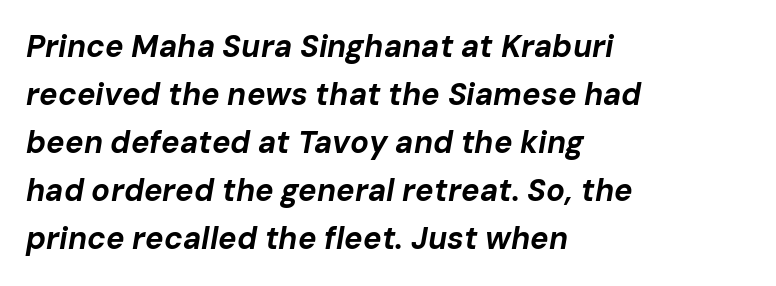
The image shows 31 px bold type, italic (leaning right); set left-aligned, normal line spacing (1.55x), normal letter spacing, not underlined; low stroke contrast and a medium x-height.
